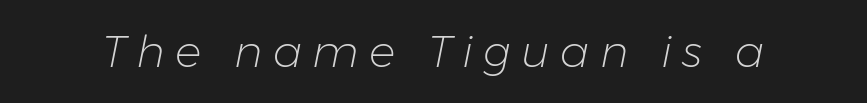
The image shows 44 px light type, italic (leaning right); set unusually wide letter spacing (+0.23 em), not underlined; low stroke contrast and a medium x-height.
